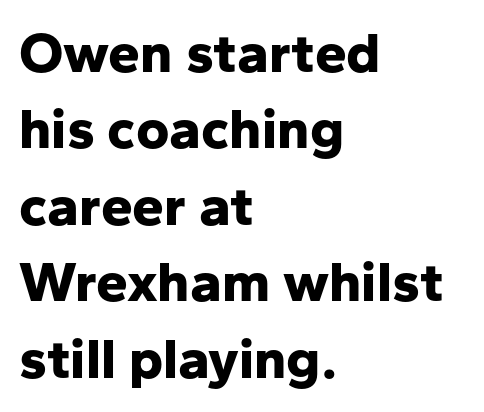
{"serif": "no", "italic": "no", "bold": "yes", "weight": "bold", "width": "normal", "stroke_contrast": "low", "x_height": "medium", "monospaced": "no", "underline": "no", "align": "left", "line_spacing": "normal", "line_spacing_ratio": 1.34, "letter_spacing": "normal", "letter_spacing_em": 0.0, "glyph_px": 57}
